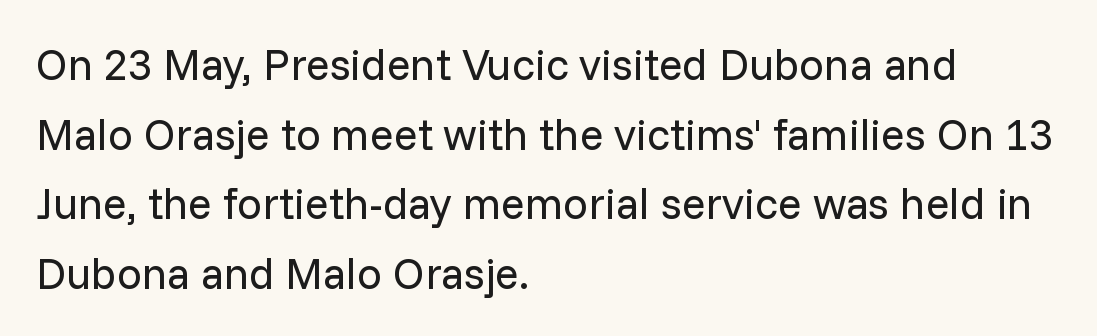
Q: Is the text bold? A: No.
Q: Is the text italic (slanted)? A: No, it is upright.
Q: Is the typeface a serif or a sans-serif typeface? A: Sans-serif.
Q: Is the text underlined? A: No.
Q: How is the paragraph aligned? A: Left-aligned.
Q: Is the spacing between letters normal or unusually wide? A: Normal.
Q: Is the spacing between lines tight, normal or loose? A: Normal.
Q: Width (condensed, normal, or wide)? A: Normal.
Q: Stroke contrast? A: Low.
Q: x-height? A: Medium.
Q: Monospaced? A: No.
